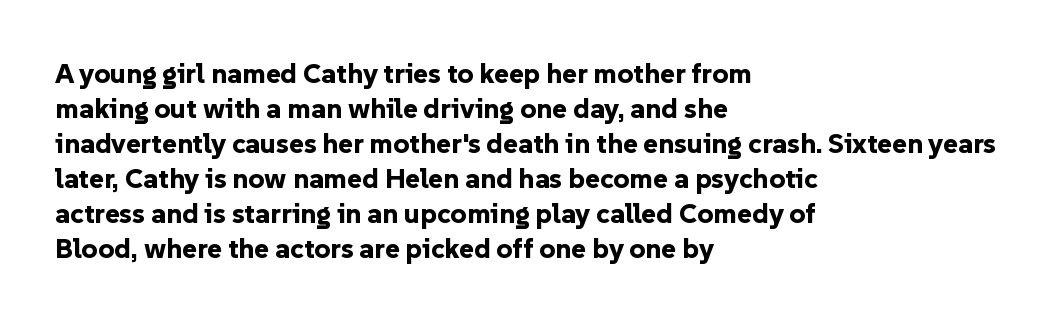
Q: Is the text bold? A: Yes.
Q: Is the text italic (slanted)? A: No, it is upright.
Q: Is the typeface a serif or a sans-serif typeface? A: Sans-serif.
Q: Is the text underlined? A: No.
Q: How is the paragraph aligned? A: Left-aligned.
Q: Is the spacing between letters normal or unusually wide? A: Normal.
Q: Is the spacing between lines tight, normal or loose? A: Normal.
Q: Width (condensed, normal, or wide)? A: Normal.
Q: Stroke contrast? A: Low.
Q: x-height? A: Medium.
Q: Monospaced? A: No.
